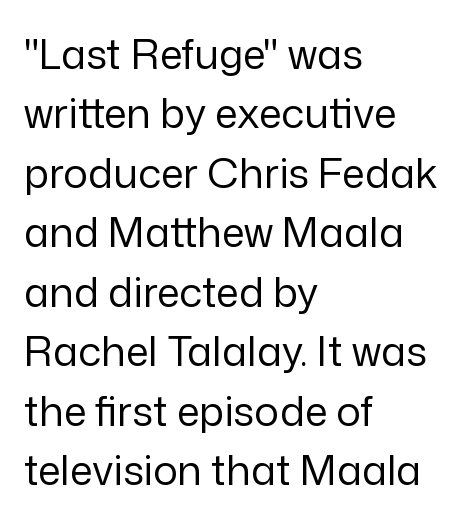
{"serif": "no", "italic": "no", "bold": "no", "weight": "regular", "width": "normal", "stroke_contrast": "low", "x_height": "medium", "monospaced": "no", "underline": "no", "align": "left", "line_spacing": "normal", "line_spacing_ratio": 1.45, "letter_spacing": "normal", "letter_spacing_em": 0.0, "glyph_px": 41}
